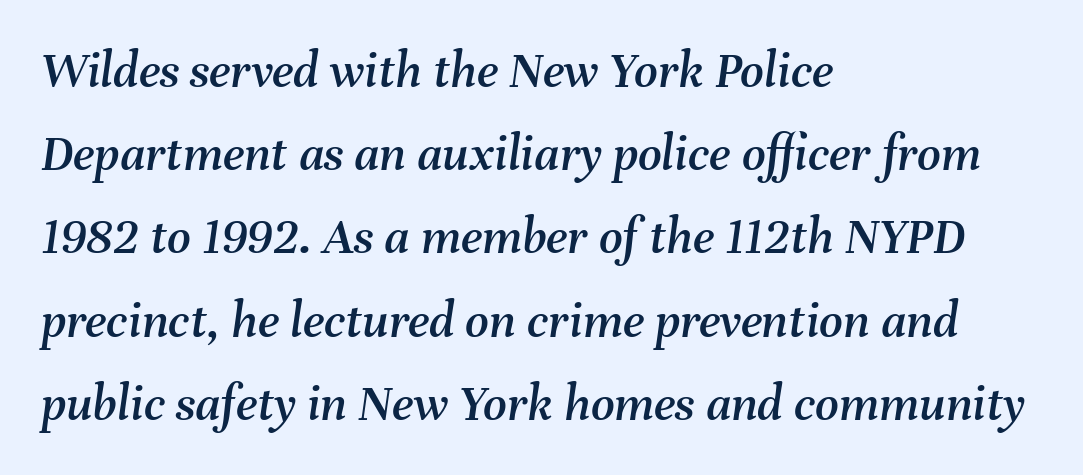
The image shows 52 px text type, italic (leaning right); set left-aligned, normal line spacing (1.6x), normal letter spacing, not underlined; medium stroke contrast and a medium x-height.
